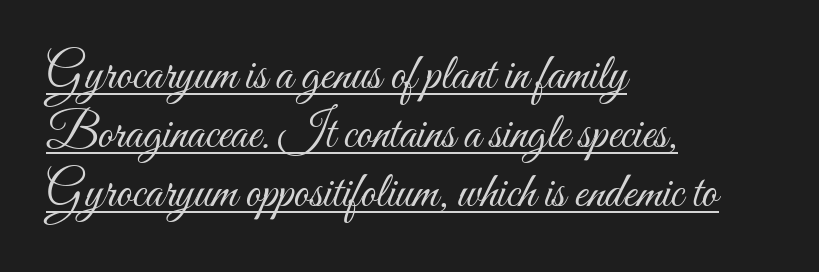
Q: Is the text bold? A: No.
Q: Is the text italic (slanted)? A: Yes.
Q: Is the text underlined? A: Yes.
Q: How is the paragraph aligned? A: Left-aligned.
Q: Is the spacing between letters normal or unusually wide? A: Normal.
Q: Width (condensed, normal, or wide)? A: Condensed.
Q: Stroke contrast? A: Medium.
Q: x-height? A: Small.
Q: Monospaced? A: No.
